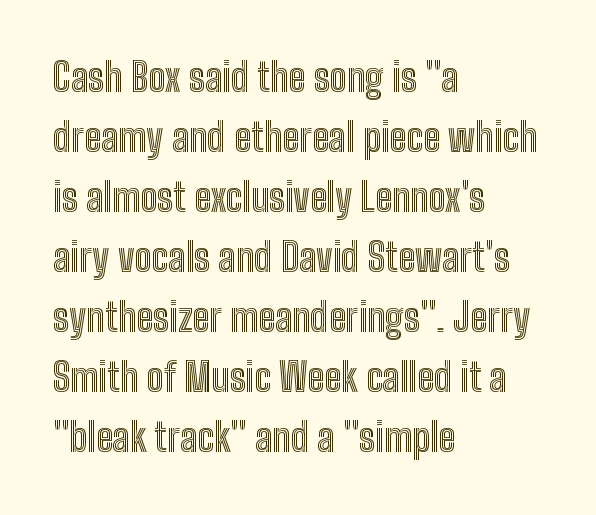
The image shows 39 px condensed type, upright; set left-aligned, normal line spacing (1.54x), normal letter spacing, not underlined; a medium x-height.
